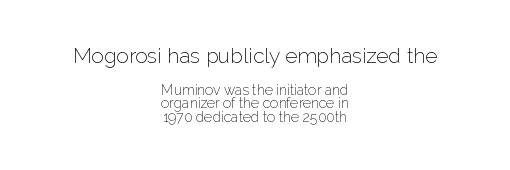
This sample uses plain, unmodified letter spacing. Summary of vertical rhythm: compact, with narrow interline spacing. The baseline area is clear. The rag falls on both sides of this text block equally. The passage shown is not bold in any degree. Scale decreases going downward across the two blocks.
